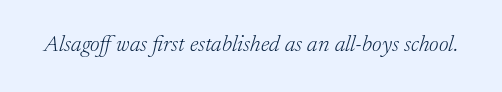
{"italic": "yes", "lean": "right", "slant_degrees": 17, "bold": "no", "underline": "no", "letter_spacing": "normal", "letter_spacing_em": 0.0, "glyph_px": 23}
